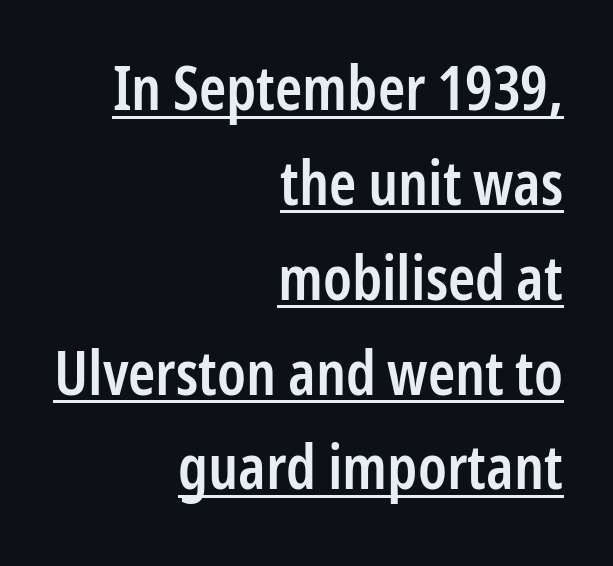
The string is rendered with underlining switched on. In terms of weight, the rendering is demibold, just under bold. You could not count columns in this text — the font is proportionally spaced. In terms of leading, this rendering sits right in the middle. Which margin do the lines hug? The right one — the left edge is uneven.
